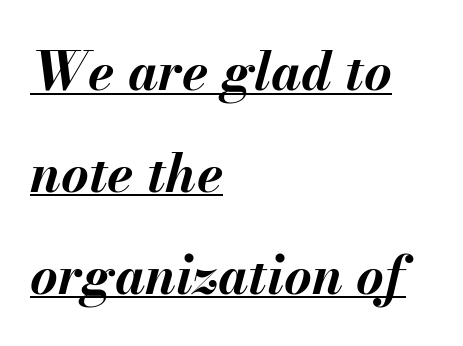
The image shows 53 px bold type, italic (leaning right); set left-aligned, loose line spacing (1.92x), normal letter spacing, underlined; medium stroke contrast and a small x-height.
